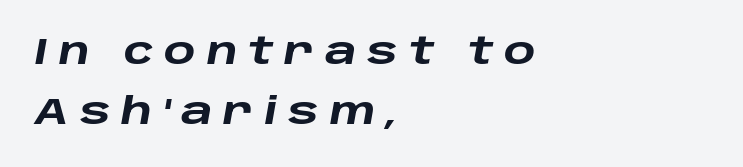
The strokes are fattened all the way to bold. Compared with ordinary roman type, these characters are visibly tilted. The tracking jumps out immediately: characters are airy and widely separated. Is there much room between lines? A standard amount, neither cramped nor airy. Here the designer chose a conventional face with non-uniform glyph widths. Only glyphs here, with clear space below each row.
